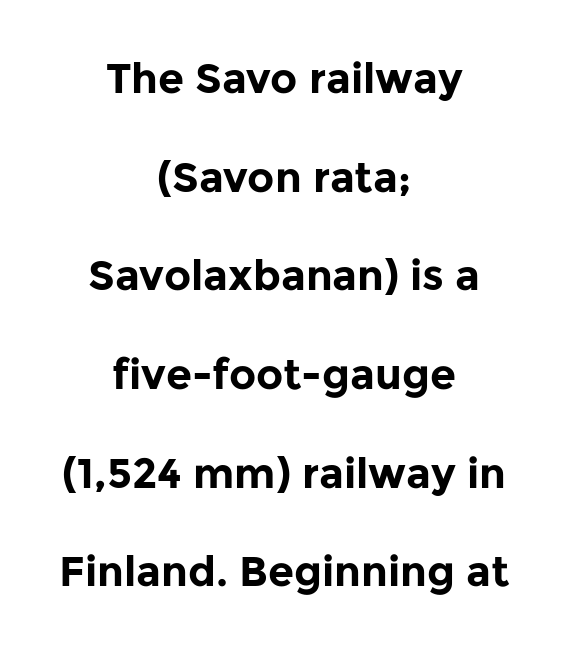
{"serif": "no", "italic": "no", "bold": "yes", "weight": "bold", "width": "normal", "stroke_contrast": "low", "x_height": "medium", "monospaced": "no", "underline": "no", "align": "center", "line_spacing": "loose", "line_spacing_ratio": 2.35, "letter_spacing": "normal", "letter_spacing_em": 0.0, "glyph_px": 42}
